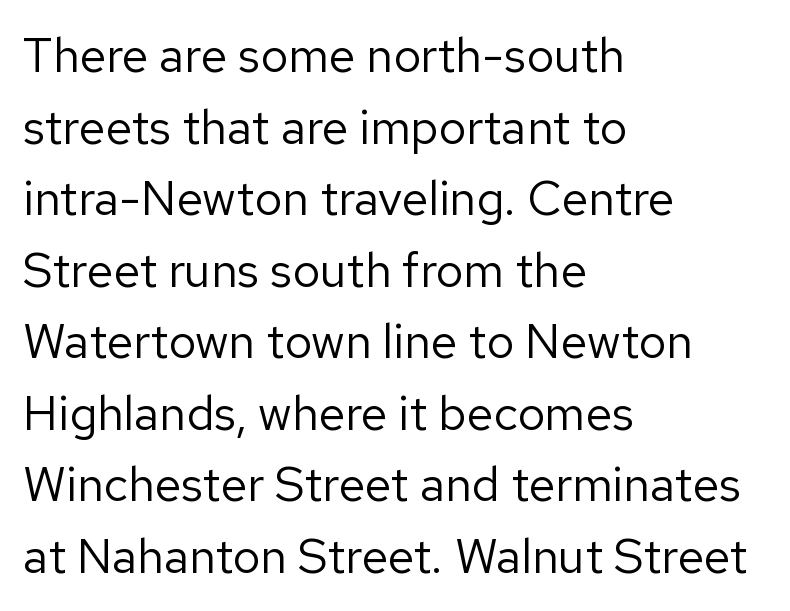
{"serif": "no", "italic": "no", "bold": "no", "weight": "regular", "width": "normal", "stroke_contrast": "low", "x_height": "medium", "monospaced": "no", "underline": "no", "align": "left", "line_spacing": "normal", "line_spacing_ratio": 1.49, "letter_spacing": "normal", "letter_spacing_em": 0.0, "glyph_px": 48}
